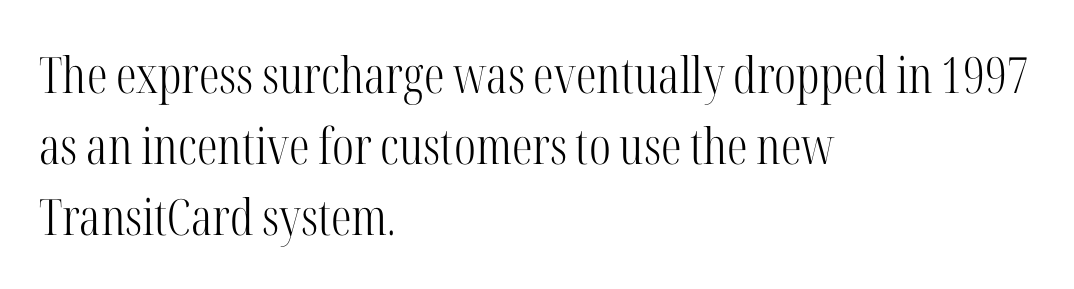
{"serif": "yes", "italic": "no", "bold": "no", "weight": "light", "width": "condensed", "stroke_contrast": "high", "x_height": "medium", "monospaced": "no", "underline": "no", "align": "left", "line_spacing": "normal", "line_spacing_ratio": 1.42, "letter_spacing": "normal", "letter_spacing_em": 0.0, "glyph_px": 50}
